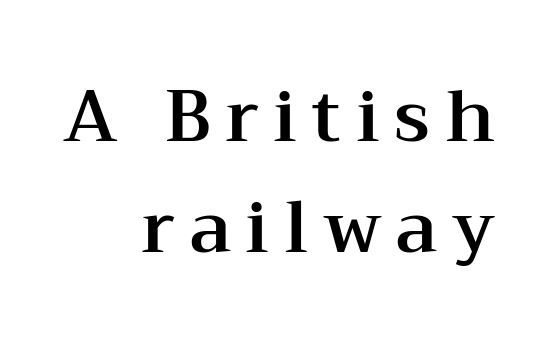
{"serif": "yes", "italic": "no", "width": "wide", "stroke_contrast": "medium", "x_height": "medium", "monospaced": "no", "underline": "no", "align": "right", "line_spacing": "normal", "line_spacing_ratio": 1.54, "letter_spacing": "wide", "letter_spacing_em": 0.2, "glyph_px": 72}
